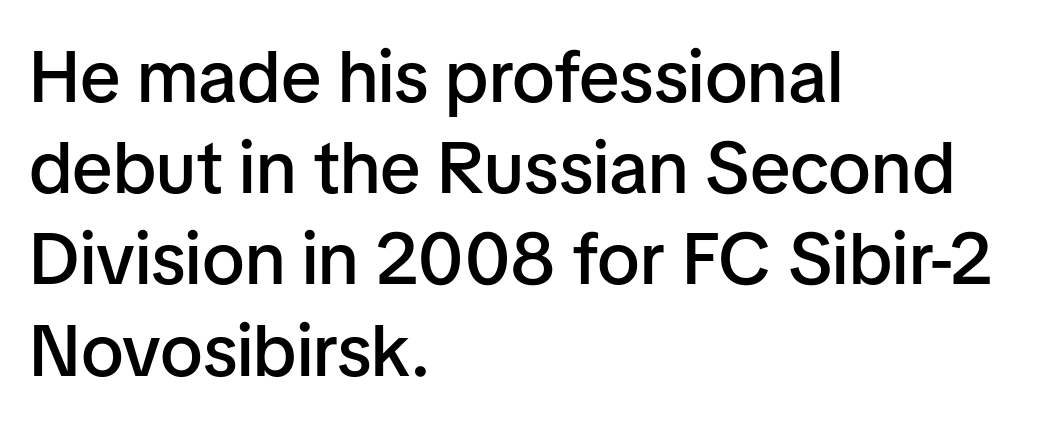
The image shows 73 px semibold sans-serif type, upright; set left-aligned, normal line spacing (1.25x), normal letter spacing, not underlined; low stroke contrast and a medium x-height.
